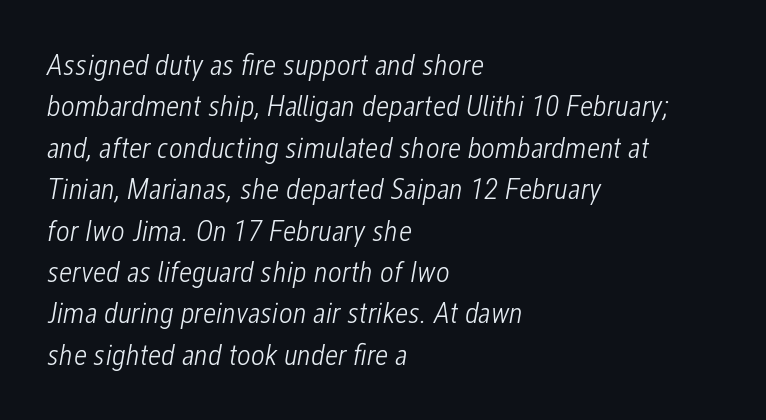
Q: Is the text bold? A: No.
Q: Is the text italic (slanted)? A: Yes, it leans right by about 12 degrees.
Q: Is the text underlined? A: No.
Q: How is the paragraph aligned? A: Left-aligned.
Q: Is the spacing between letters normal or unusually wide? A: Normal.
Q: Is the spacing between lines tight, normal or loose? A: Normal.
Q: Width (condensed, normal, or wide)? A: Condensed.
Q: Stroke contrast? A: Low.
Q: x-height? A: Medium.
Q: Monospaced? A: No.
